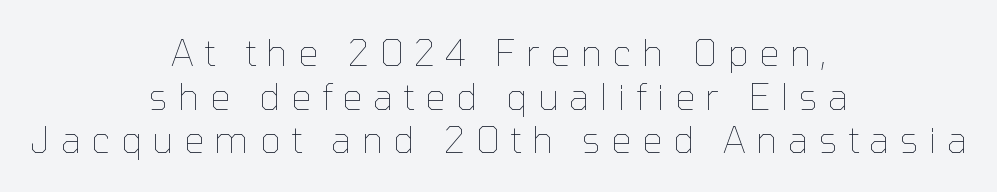
{"italic": "no", "bold": "no", "weight": "thin", "width": "normal", "stroke_contrast": "low", "x_height": "medium", "monospaced": "no", "underline": "no", "align": "center", "line_spacing_ratio": 1.21, "letter_spacing": "wide", "letter_spacing_em": 0.29, "glyph_px": 36}
